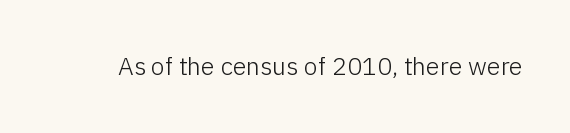
{"italic": "no", "bold": "no", "underline": "no", "letter_spacing": "normal", "letter_spacing_em": 0.0, "glyph_px": 25}
